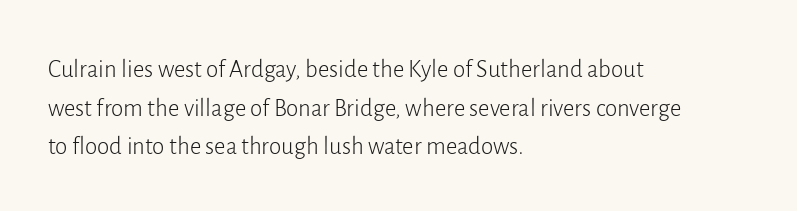
The image shows 25 px text type, upright; set left-aligned, normal line spacing (1.55x), normal letter spacing, not underlined.
